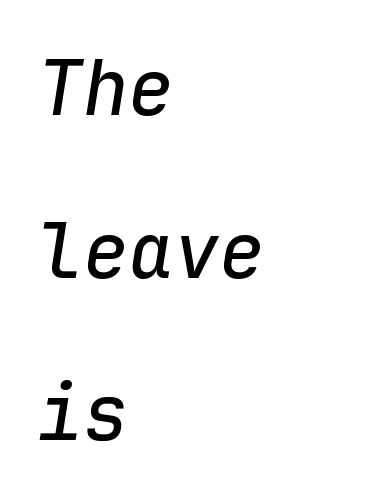
{"italic": "yes", "lean": "right", "slant_degrees": 9, "width": "normal", "stroke_contrast": "low", "x_height": "medium", "monospaced": "yes", "underline": "no", "align": "left", "line_spacing": "loose", "line_spacing_ratio": 2.14, "letter_spacing": "normal", "letter_spacing_em": 0.0, "glyph_px": 76}
